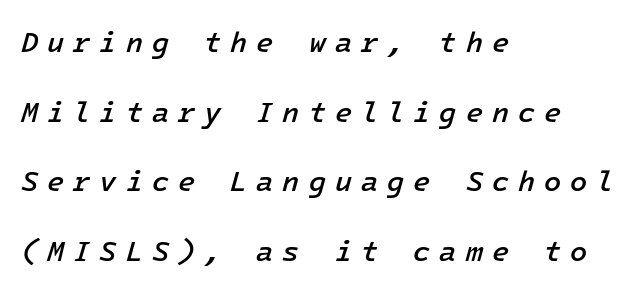
{"italic": "yes", "lean": "right", "slant_degrees": 16, "bold": "semi", "weight": "semibold", "width": "normal", "stroke_contrast": "low", "x_height": "medium", "underline": "no", "align": "left", "line_spacing": "loose", "line_spacing_ratio": 2.49, "letter_spacing": "wide", "letter_spacing_em": 0.32, "glyph_px": 28}
